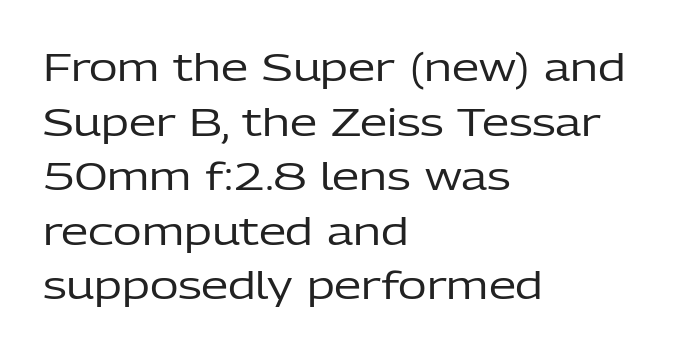
Character widths vary here, with narrow letters taking less room than wide ones. Counters stay open thanks to moderate or lighter strokes. Characters remain perfectly vertical along every line. The lines are quadded left.
